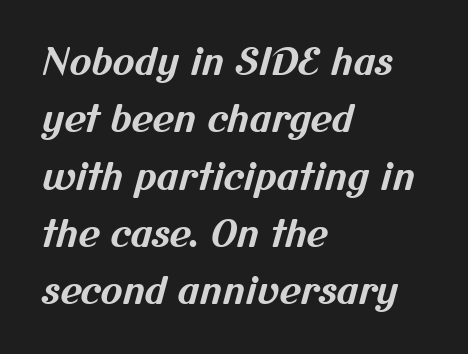
{"serif": "no", "bold": "yes", "weight": "bold", "width": "normal", "stroke_contrast": "medium", "x_height": "medium", "monospaced": "no", "underline": "no", "align": "left", "line_spacing": "normal", "line_spacing_ratio": 1.55, "letter_spacing": "normal", "letter_spacing_em": 0.0, "glyph_px": 37}
